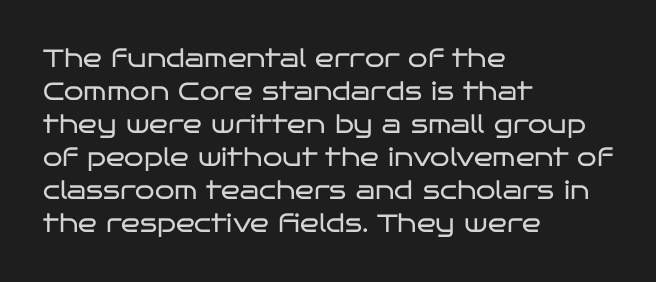
The image shows 25 px text type, upright; set left-aligned, normal line spacing (1.32x), normal letter spacing, not underlined.
